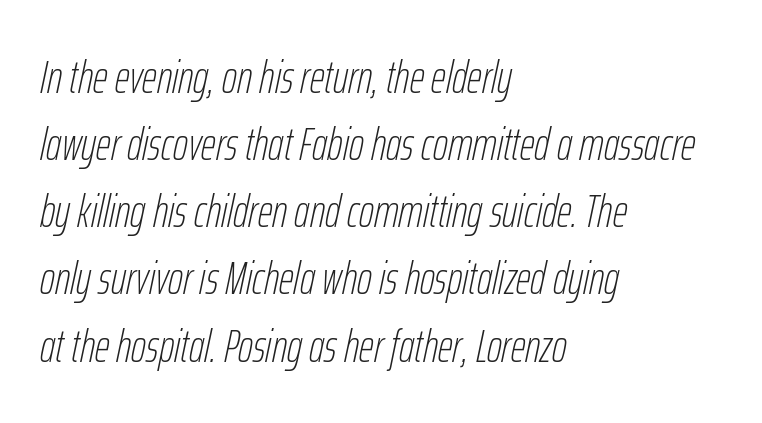
Q: Is the text bold? A: No.
Q: Is the text italic (slanted)? A: Yes, it leans right by about 12 degrees.
Q: Is the text underlined? A: No.
Q: How is the paragraph aligned? A: Left-aligned.
Q: Is the spacing between letters normal or unusually wide? A: Normal.
Q: Is the spacing between lines tight, normal or loose? A: Normal.
Q: Width (condensed, normal, or wide)? A: Condensed.
Q: Stroke contrast? A: Low.
Q: x-height? A: Medium.
Q: Monospaced? A: No.
